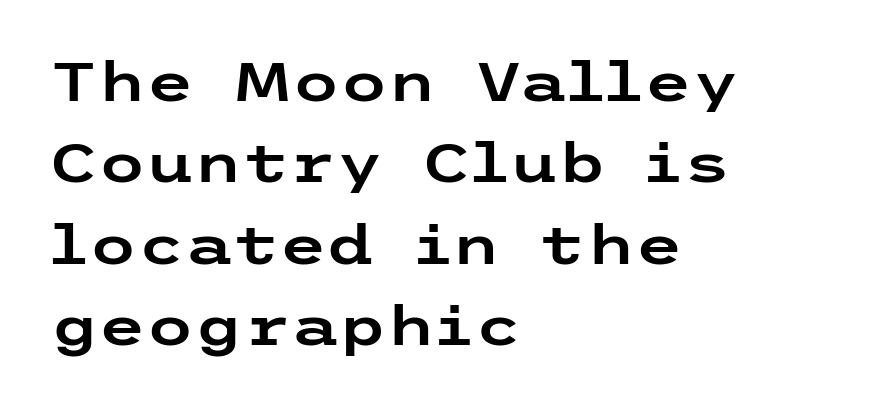
{"serif": "no", "italic": "no", "width": "wide", "stroke_contrast": "low", "x_height": "medium", "underline": "no", "align": "left", "line_spacing": "normal", "line_spacing_ratio": 1.48, "letter_spacing": "normal", "letter_spacing_em": 0.0, "glyph_px": 55}
